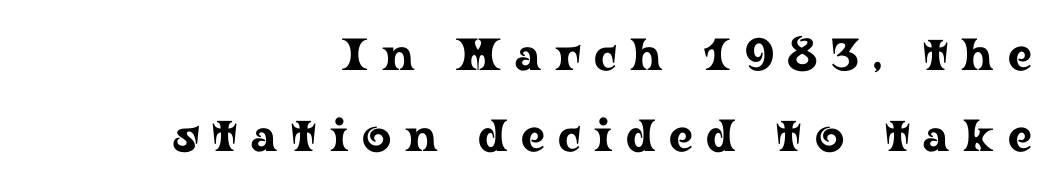
Q: Is the text italic (slanted)? A: No, it is upright.
Q: Is the typeface a serif or a sans-serif typeface? A: Serif.
Q: Is the text underlined? A: No.
Q: How is the paragraph aligned? A: Right-aligned.
Q: Is the spacing between letters normal or unusually wide? A: Unusually wide.
Q: Width (condensed, normal, or wide)? A: Wide.
Q: Stroke contrast? A: Low.
Q: x-height? A: Medium.
Q: Monospaced? A: No.
